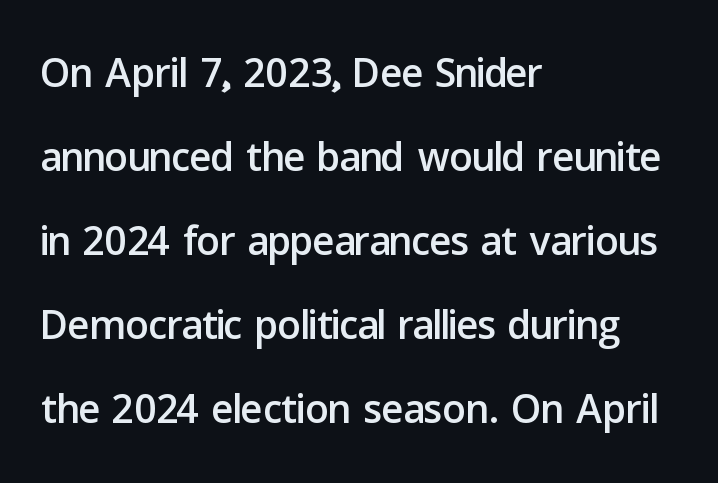
{"serif": "no", "italic": "no", "width": "normal", "stroke_contrast": "low", "x_height": "medium", "monospaced": "no", "underline": "no", "align": "left", "line_spacing": "normal", "line_spacing_ratio": 1.45, "letter_spacing": "normal", "letter_spacing_em": 0.0, "glyph_px": 58}
